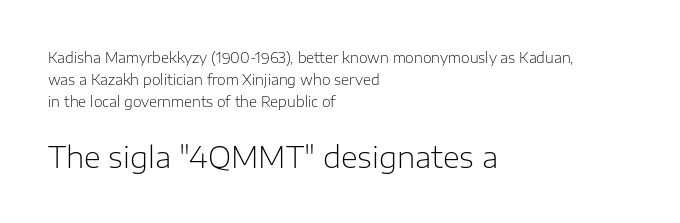
Q: Is the text bold? A: No.
Q: Is the text italic (slanted)? A: No, it is upright.
Q: Is the typeface a serif or a sans-serif typeface? A: Sans-serif.
Q: Is the text underlined? A: No.
Q: How is the paragraph aligned? A: Left-aligned.
Q: Is the spacing between letters normal or unusually wide? A: Normal.
Q: Is the spacing between lines tight, normal or loose? A: Normal.
Q: Which block of text is set in a larger size, the first (top) or the second (bottom)? A: The second (bottom) one.
Q: Width (condensed, normal, or wide)? A: Normal.
Q: Stroke contrast? A: Low.
Q: x-height? A: Medium.
Q: Monospaced? A: No.
